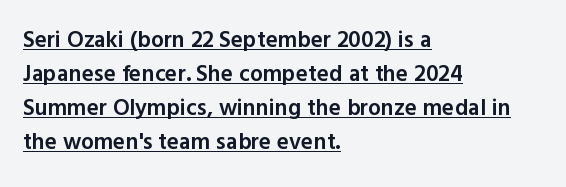
Q: Is the text bold? A: Semi-bold.
Q: Is the text italic (slanted)? A: No, it is upright.
Q: Is the text underlined? A: Yes.
Q: How is the paragraph aligned? A: Left-aligned.
Q: Is the spacing between letters normal or unusually wide? A: Normal.
Q: Is the spacing between lines tight, normal or loose? A: Normal.
